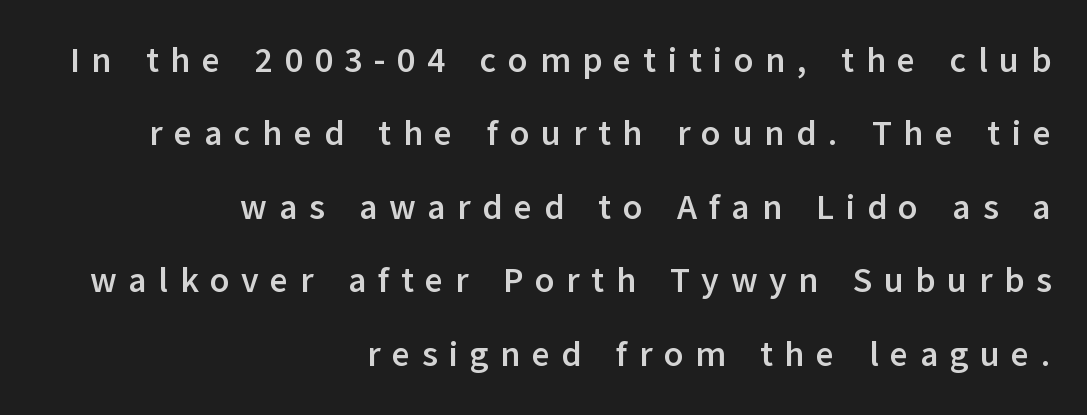
The image shows 35 px semibold sans-serif type, upright; set right-aligned, loose line spacing (2.1x), unusually wide letter spacing (+0.33 em), not underlined; low stroke contrast and a medium x-height.
